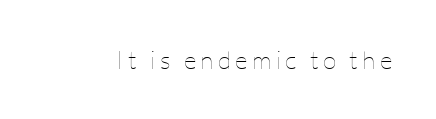
The image shows 25 px text type, upright; set not underlined.
